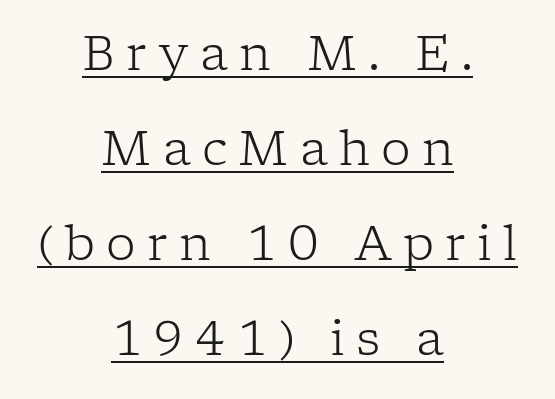
{"serif": "yes", "italic": "no", "bold": "no", "weight": "light", "width": "normal", "stroke_contrast": "low", "x_height": "medium", "monospaced": "no", "underline": "yes", "align": "center", "line_spacing": "loose", "line_spacing_ratio": 2.02, "letter_spacing": "wide", "letter_spacing_em": 0.24, "glyph_px": 47}
